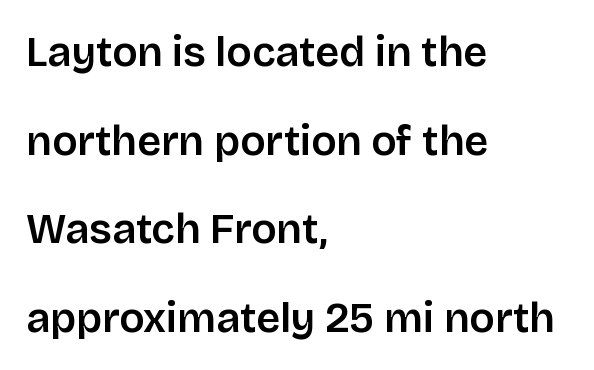
Q: Is the text italic (slanted)? A: No, it is upright.
Q: Is the typeface a serif or a sans-serif typeface? A: Sans-serif.
Q: Is the text underlined? A: No.
Q: How is the paragraph aligned? A: Left-aligned.
Q: Is the spacing between letters normal or unusually wide? A: Normal.
Q: Is the spacing between lines tight, normal or loose? A: Loose.
Q: Width (condensed, normal, or wide)? A: Normal.
Q: Stroke contrast? A: Low.
Q: x-height? A: Large.
Q: Monospaced? A: No.
